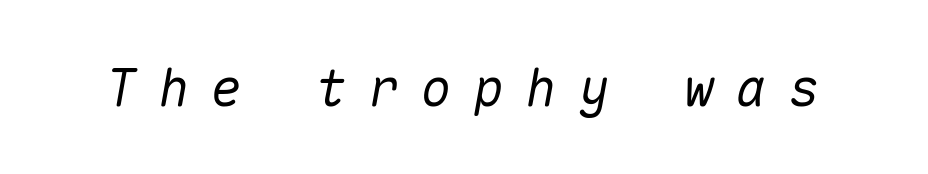
Looks like terminal output: every glyph gets an equal slot. This is oblique type, the kind used for emphasis or titles. Words float on clear page, feet unadorned. Inter-character spacing is expanded well beyond the font's built-in metrics.
